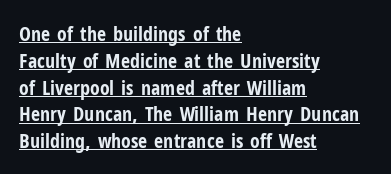
{"italic": "no", "bold": "yes", "underline": "yes", "align": "left", "line_spacing": "normal", "line_spacing_ratio": 1.34, "letter_spacing": "normal", "letter_spacing_em": 0.0, "glyph_px": 20}
